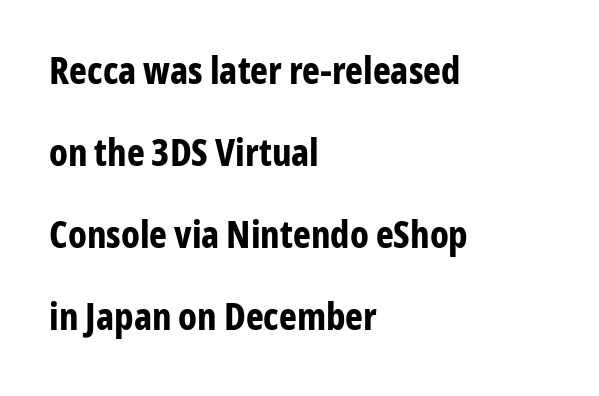
Q: Is the text bold? A: Yes.
Q: Is the text italic (slanted)? A: No, it is upright.
Q: Is the typeface a serif or a sans-serif typeface? A: Sans-serif.
Q: Is the text underlined? A: No.
Q: How is the paragraph aligned? A: Left-aligned.
Q: Is the spacing between letters normal or unusually wide? A: Normal.
Q: Is the spacing between lines tight, normal or loose? A: Loose.
Q: Width (condensed, normal, or wide)? A: Condensed.
Q: Stroke contrast? A: Low.
Q: x-height? A: Medium.
Q: Monospaced? A: No.
